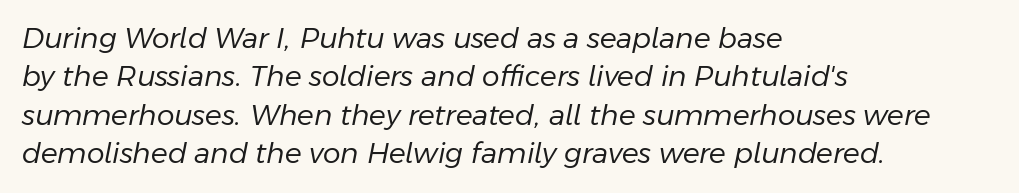
Looking at the ascenders, they clearly lean. Is the block centered? No — it sits flush against the left margin. A quiet, ordinary-to-light weight characterises the typeface. Spacing between characters is what you'd get straight out of the box. Is this a fixed-width face? No — the glyphs have proportional, varying widths. The strip under each line holds only bare page.
